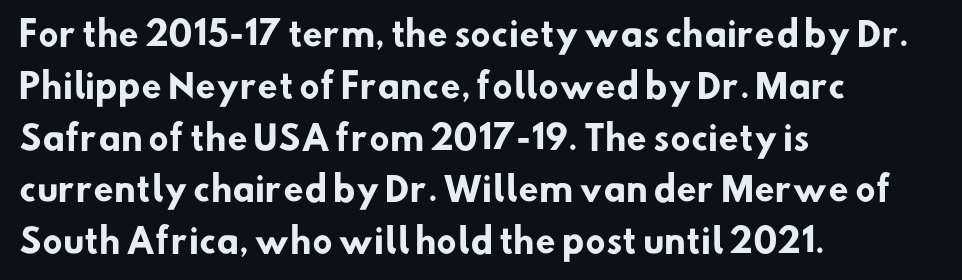
These lines carry a lot of weight — the face is fully bold. Examine the stroke ends and you'll find no serifs. Typeset ragged right — the left edge is the straight one. The rendering uses natural spacing where letterforms have individual widths. Interline gaps are of average width in this sample. The space directly below the letters is spotless.
